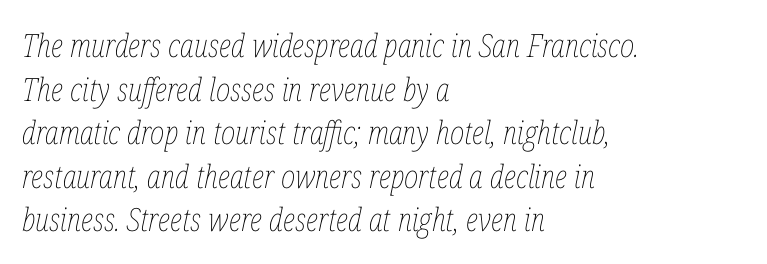
The image shows 32 px thin, condensed type, italic (leaning right); set left-aligned, normal line spacing (1.36x), normal letter spacing, not underlined; low stroke contrast and a medium x-height.
